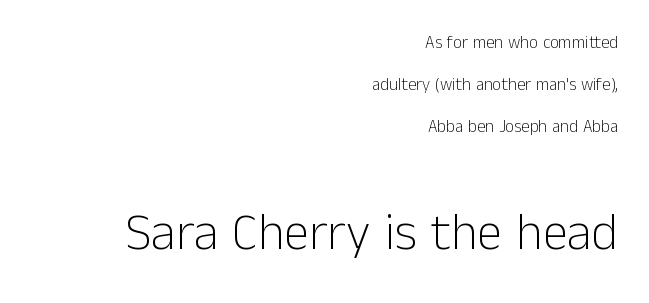
{"serif": "no", "italic": "no", "bold": "no", "weight": "light", "width": "normal", "stroke_contrast": "low", "x_height": "medium", "monospaced": "no", "underline": "no", "align": "right", "line_spacing": "loose", "line_spacing_ratio": 2.48, "letter_spacing": "normal", "letter_spacing_em": 0.0, "larger_block": "second", "size_ratio": 3.0, "glyph_px": 51}
